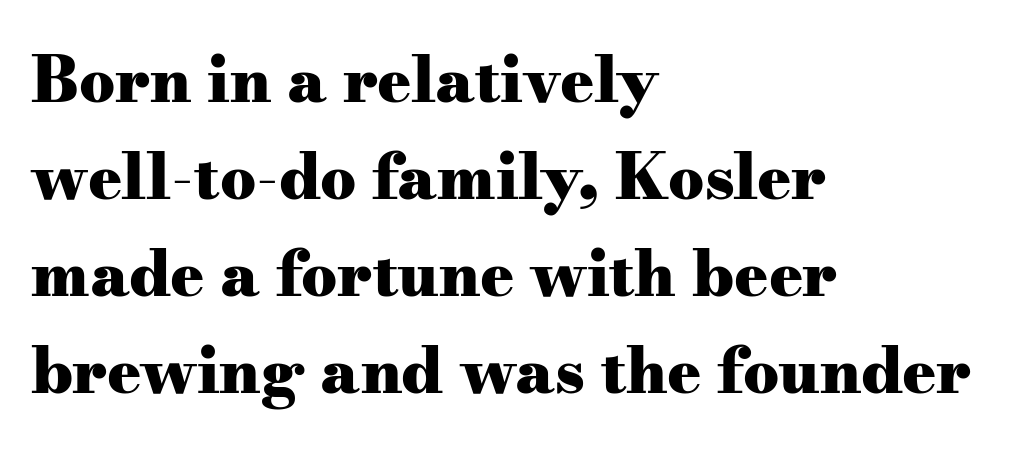
The image shows 63 px heavy, wide serif type, upright; set left-aligned, normal line spacing (1.54x), normal letter spacing, not underlined; medium stroke contrast and a small x-height.
